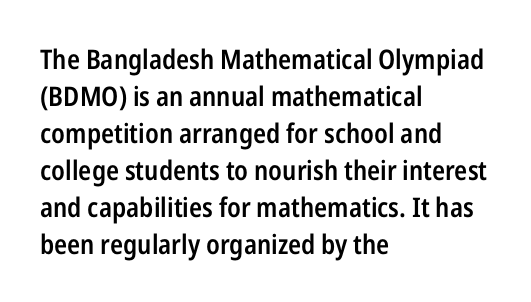
Nobody touched the tracking dial on this one. The space between consecutive lines is moderate. The area under the type is left untouched. Posture: straight, roman, zero tilt. The glyphs have the mass of a demibold cut, below bold.
